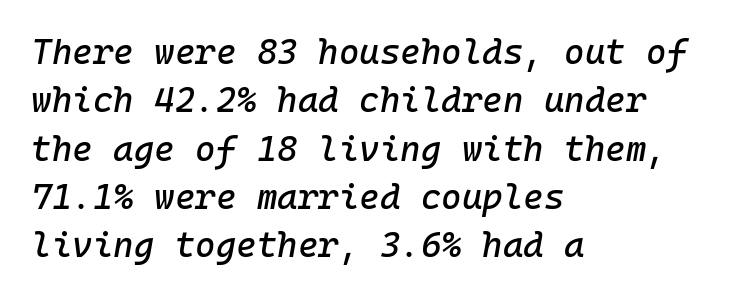
{"italic": "yes", "lean": "right", "slant_degrees": 10, "width": "normal", "stroke_contrast": "low", "x_height": "medium", "monospaced": "yes", "underline": "no", "align": "left", "line_spacing": "normal", "line_spacing_ratio": 1.38, "letter_spacing": "normal", "letter_spacing_em": 0.0, "glyph_px": 35}
